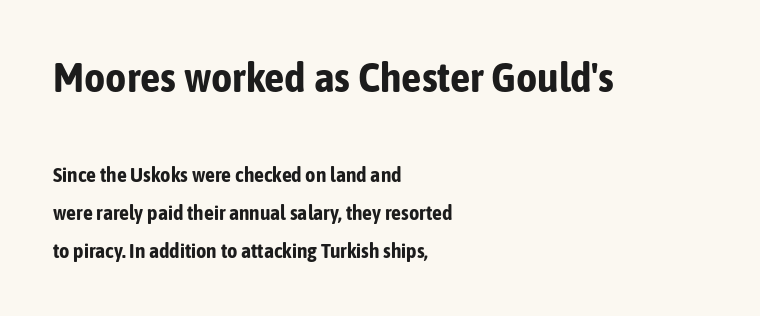
{"serif": "no", "italic": "no", "bold": "yes", "weight": "bold", "width": "condensed", "stroke_contrast": "low", "x_height": "medium", "monospaced": "no", "underline": "no", "align": "left", "line_spacing_ratio": 1.89, "letter_spacing": "normal", "letter_spacing_em": 0.0, "larger_block": "first", "size_ratio": 2.05, "glyph_px": 41}
